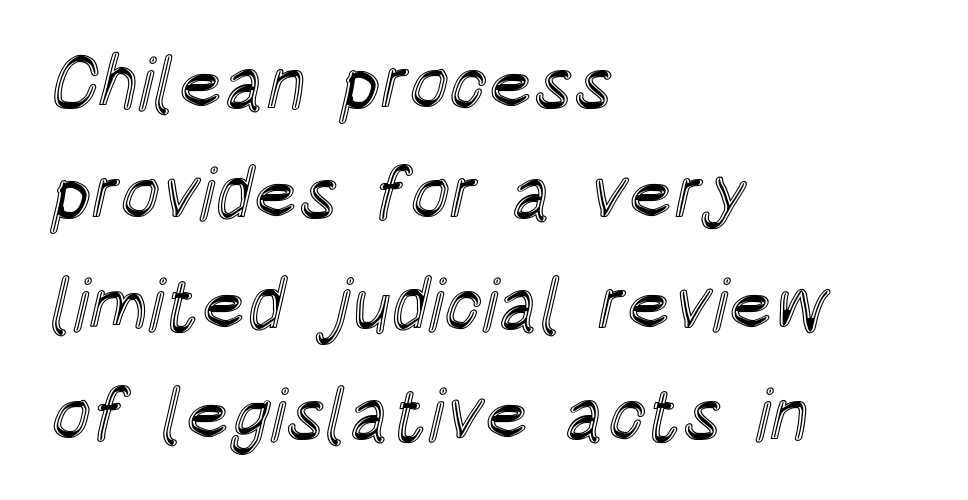
Q: Is the text italic (slanted)? A: Yes.
Q: Is the text underlined? A: No.
Q: How is the paragraph aligned? A: Left-aligned.
Q: Is the spacing between letters normal or unusually wide? A: Normal.
Q: Is the spacing between lines tight, normal or loose? A: Normal.
Q: Width (condensed, normal, or wide)? A: Condensed.
Q: x-height? A: Large.
Q: Monospaced? A: No.
